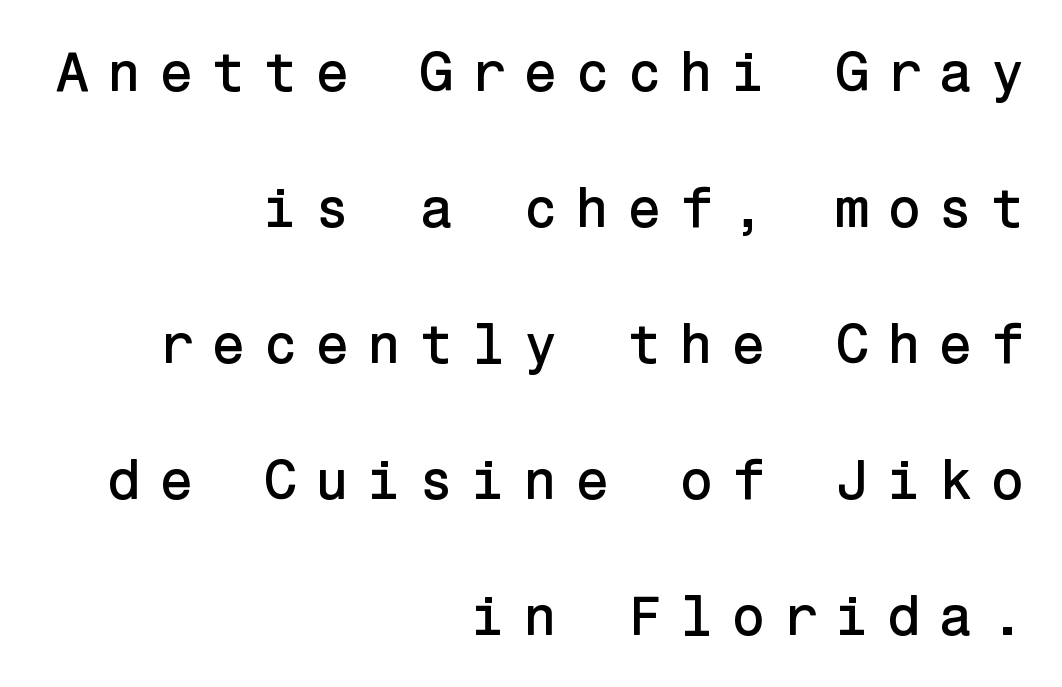
The lines are quadded right. A sans-serif font was chosen for this passage. Is the letter spacing exaggerated? Yes — the characters are pushed far apart. The area under the type is left untouched.
